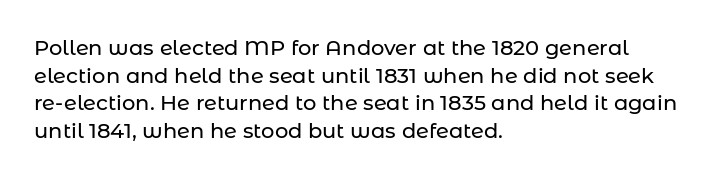
{"italic": "no", "underline": "no", "align": "left", "line_spacing": "normal", "line_spacing_ratio": 1.32, "letter_spacing": "normal", "letter_spacing_em": 0.0, "glyph_px": 21}
